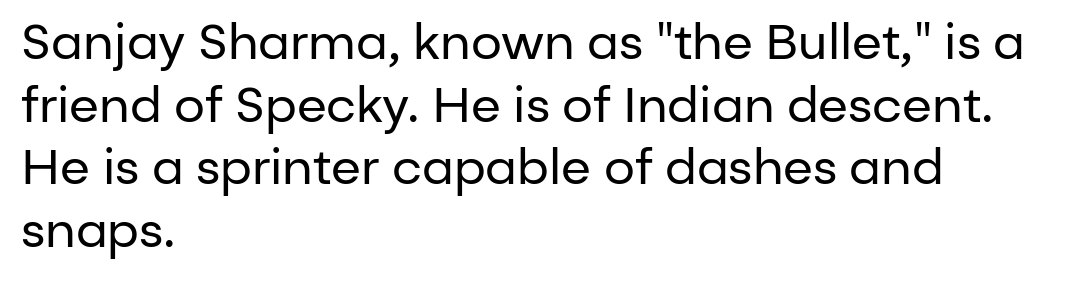
Notice how the stems are strictly vertical — no italics here. These lines are set flush left with a ragged right edge. Glyph-to-glyph distance matches everyday printed text. A sans-serif font was chosen for this passage. Is this a heavy cut? Hardly; it is regular or lighter. Clear beneath every line of the passage.
